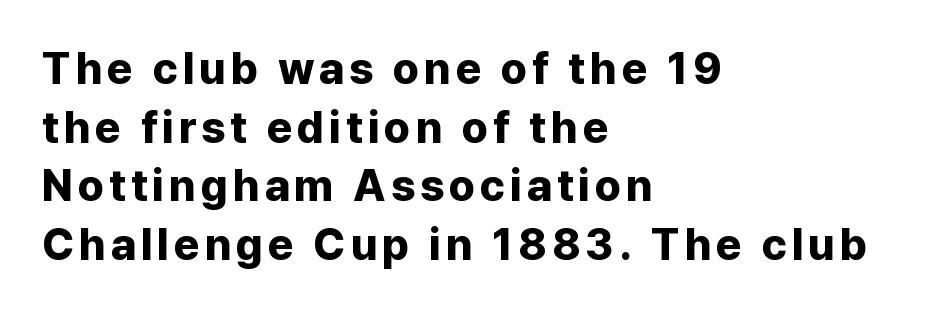
The image shows 44 px bold sans-serif type, upright; set left-aligned, normal line spacing (1.33x), not underlined; low stroke contrast and a medium x-height.
